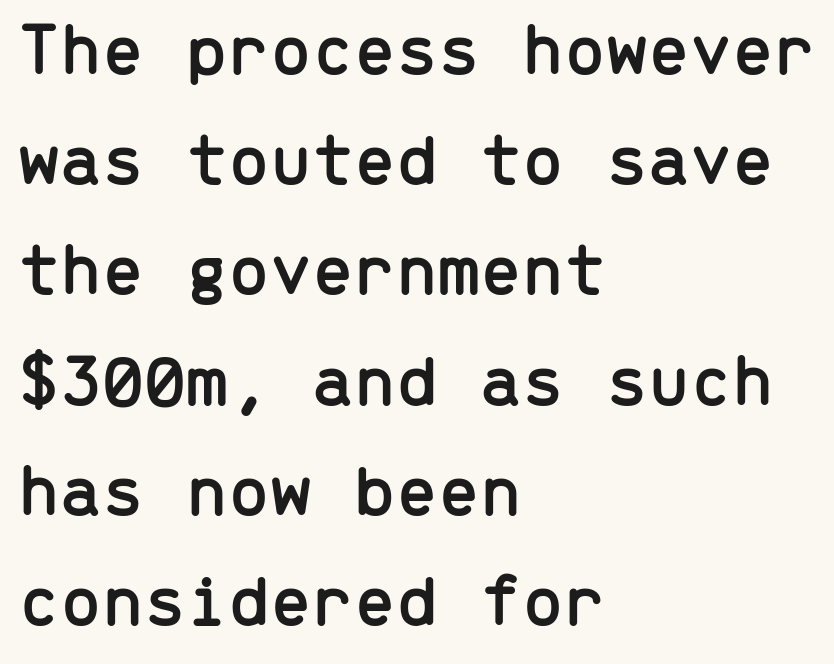
Ascenders rise straight up at ninety degrees. Between one letter and the next there's only the usual sliver of space. Letterform terminals end flat and unadorned throughout the passage. The vertical gap from one line to the next is medium.
